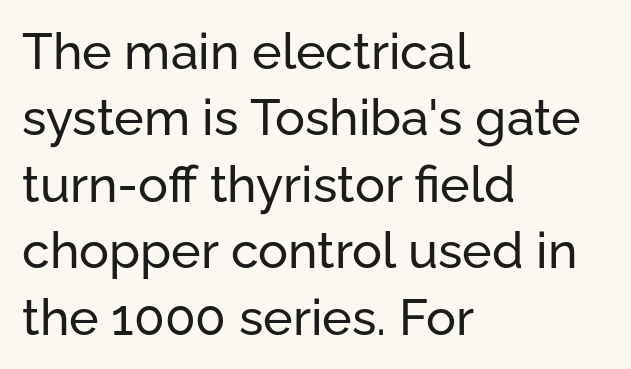
Q: Is the text italic (slanted)? A: No, it is upright.
Q: Is the typeface a serif or a sans-serif typeface? A: Sans-serif.
Q: Is the text underlined? A: No.
Q: How is the paragraph aligned? A: Left-aligned.
Q: Is the spacing between letters normal or unusually wide? A: Normal.
Q: Is the spacing between lines tight, normal or loose? A: Normal.
Q: Width (condensed, normal, or wide)? A: Normal.
Q: Stroke contrast? A: Low.
Q: x-height? A: Medium.
Q: Monospaced? A: No.
